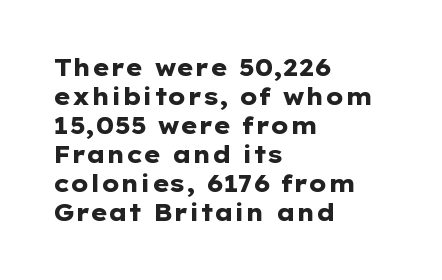
The typography opts for an upright posture over an oblique one. What weight is shown? A full bold with thick strokes. How would I describe the line gaps? Plain and ordinary. Each line starts at the same left margin while the right side varies.
